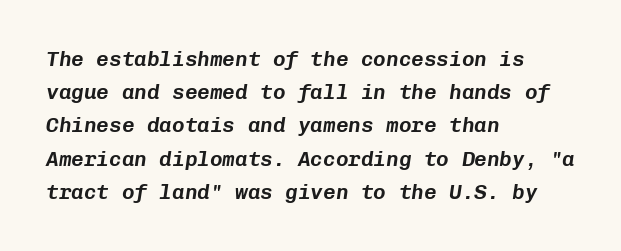
Q: Is the text italic (slanted)? A: Yes, it leans right by about 8 degrees.
Q: Is the text underlined? A: No.
Q: How is the paragraph aligned? A: Left-aligned.
Q: Is the spacing between letters normal or unusually wide? A: Normal.
Q: Is the spacing between lines tight, normal or loose? A: Normal.
